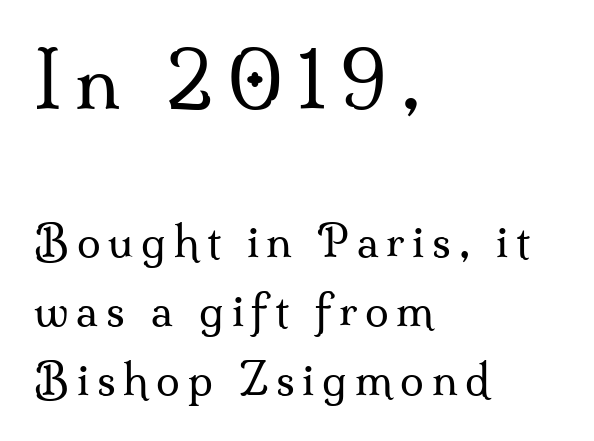
The image shows 75 px regular-weight serif type, upright; set left-aligned, normal line spacing (1.6x), not underlined; the first (top) block is 1.74x larger; medium stroke contrast and a small x-height.
